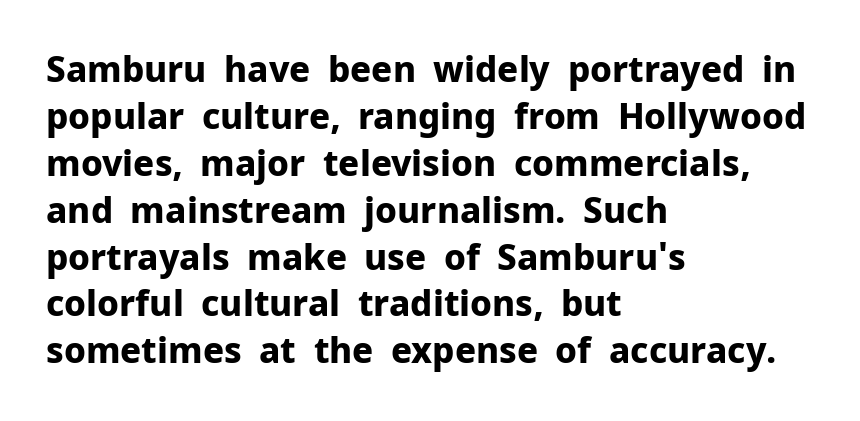
Thick stems and heavy bowls — unmistakably bold. Do the characters align in a grid? No, the font is proportional. Quick note: not italic, upright. Vertically, the passage feels balanced, rows spaced as you'd expect. These lines stack with their left ends in a neat column.
